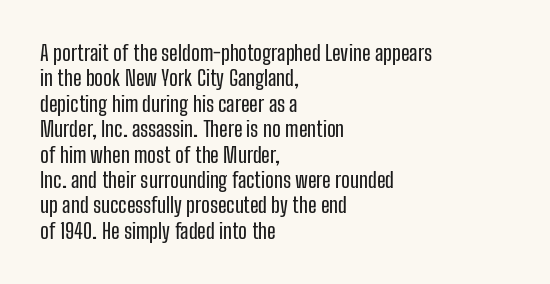
The image shows 21 px text type, upright; set left-aligned, line spacing 1.21x, normal letter spacing, not underlined.
